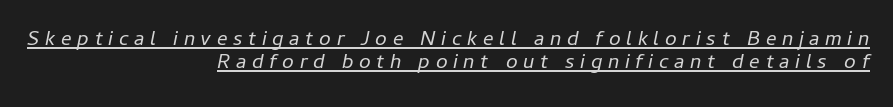
{"italic": "yes", "lean": "right", "slant_degrees": 11, "bold": "no", "underline": "yes", "align": "right", "line_spacing": "tight", "line_spacing_ratio": 1.1, "letter_spacing": "wide", "letter_spacing_em": 0.27, "glyph_px": 21}
